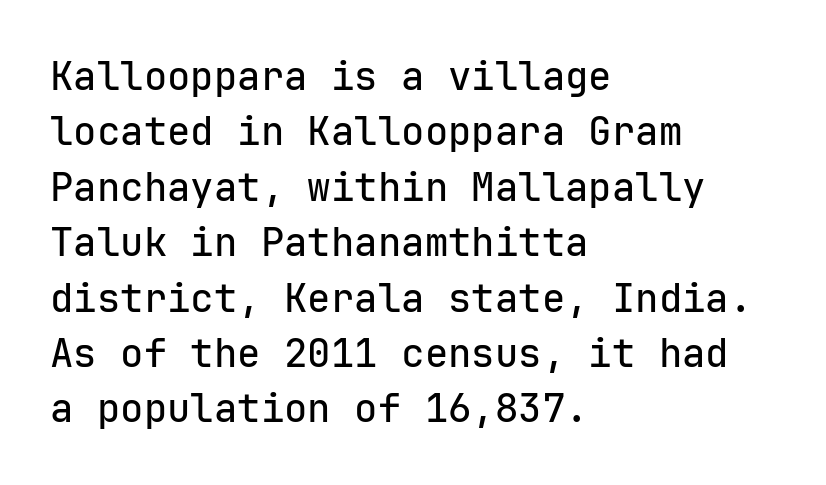
The image shows 39 px sans-serif type, upright, monospaced; set left-aligned, normal line spacing (1.42x), normal letter spacing, not underlined; low stroke contrast and a medium x-height.
